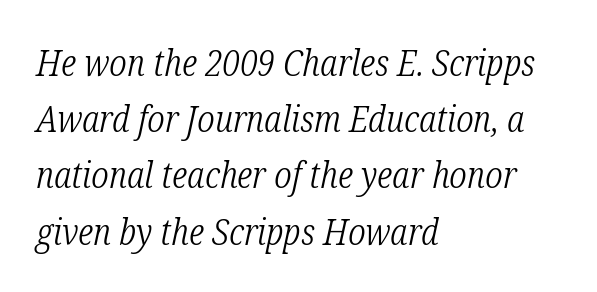
{"serif": "yes", "italic": "yes", "lean": "right", "slant_degrees": 12, "bold": "no", "weight": "light", "width": "condensed", "stroke_contrast": "low", "x_height": "medium", "monospaced": "no", "underline": "no", "align": "left", "line_spacing": "normal", "line_spacing_ratio": 1.52, "letter_spacing": "normal", "letter_spacing_em": 0.0, "glyph_px": 37}
